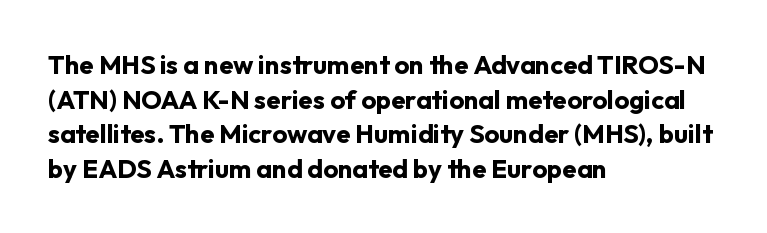
Do the letters lean? They stand straight. Standard letterfit; no display-style spreading of the glyphs. The strip under each line holds only bare page. The rendering anchors every line to the left-hand side. The glyphs have the mass of a bold cut. Quick note: interline space is typical.
